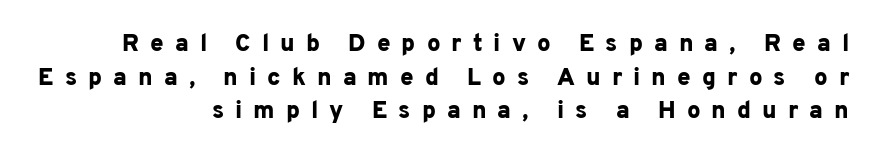
The image shows 24 px bold type, upright; set right-aligned, normal line spacing (1.4x), unusually wide letter spacing (+0.46 em), not underlined.
